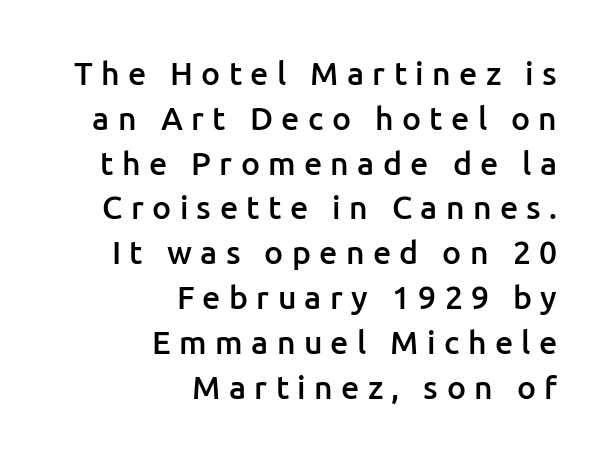
The image shows 32 px semibold sans-serif type, upright; set right-aligned, normal line spacing (1.4x), unusually wide letter spacing (+0.26 em), not underlined; low stroke contrast and a medium x-height.
